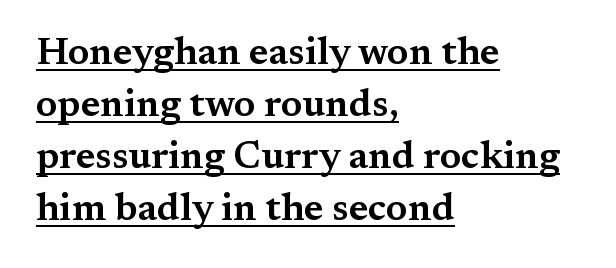
Q: Is the text italic (slanted)? A: No, it is upright.
Q: Is the typeface a serif or a sans-serif typeface? A: Serif.
Q: Is the text underlined? A: Yes.
Q: How is the paragraph aligned? A: Left-aligned.
Q: Is the spacing between letters normal or unusually wide? A: Normal.
Q: Is the spacing between lines tight, normal or loose? A: Normal.
Q: Width (condensed, normal, or wide)? A: Wide.
Q: Stroke contrast? A: Medium.
Q: x-height? A: Medium.
Q: Monospaced? A: No.
